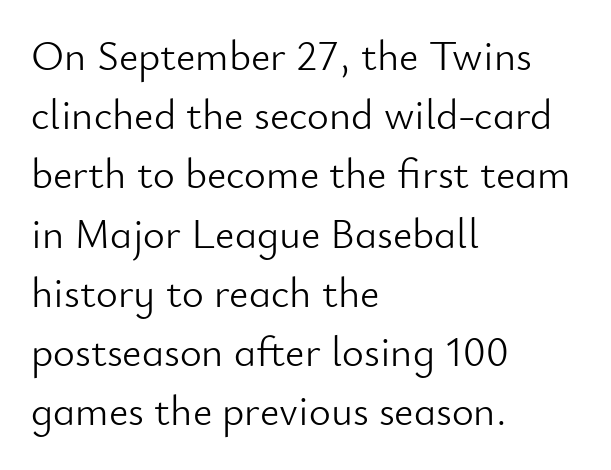
Q: Is the text bold? A: No.
Q: Is the text italic (slanted)? A: No, it is upright.
Q: Is the typeface a serif or a sans-serif typeface? A: Sans-serif.
Q: Is the text underlined? A: No.
Q: How is the paragraph aligned? A: Left-aligned.
Q: Is the spacing between letters normal or unusually wide? A: Normal.
Q: Is the spacing between lines tight, normal or loose? A: Normal.
Q: Width (condensed, normal, or wide)? A: Normal.
Q: Stroke contrast? A: Low.
Q: x-height? A: Small.
Q: Monospaced? A: No.
